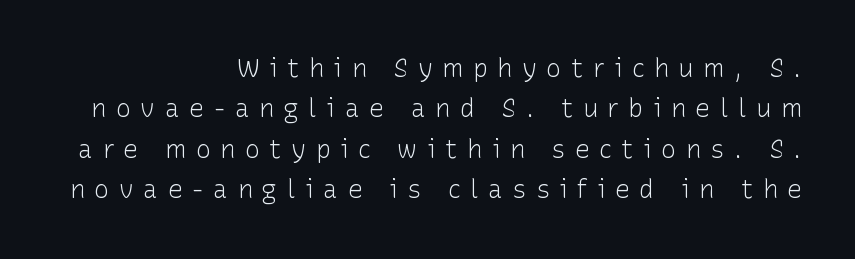
Q: Is the text bold? A: No.
Q: Is the text italic (slanted)? A: No, it is upright.
Q: Is the text underlined? A: No.
Q: How is the paragraph aligned? A: Right-aligned.
Q: Is the spacing between letters normal or unusually wide? A: Unusually wide.
Q: Is the spacing between lines tight, normal or loose? A: Normal.
